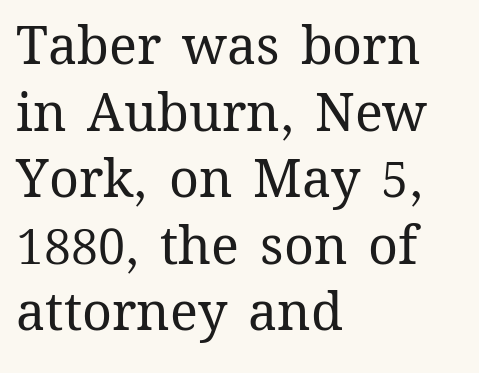
The image shows 52 px regular-weight type, upright; set left-aligned, normal line spacing (1.28x), normal letter spacing, not underlined; medium stroke contrast and a medium x-height.
